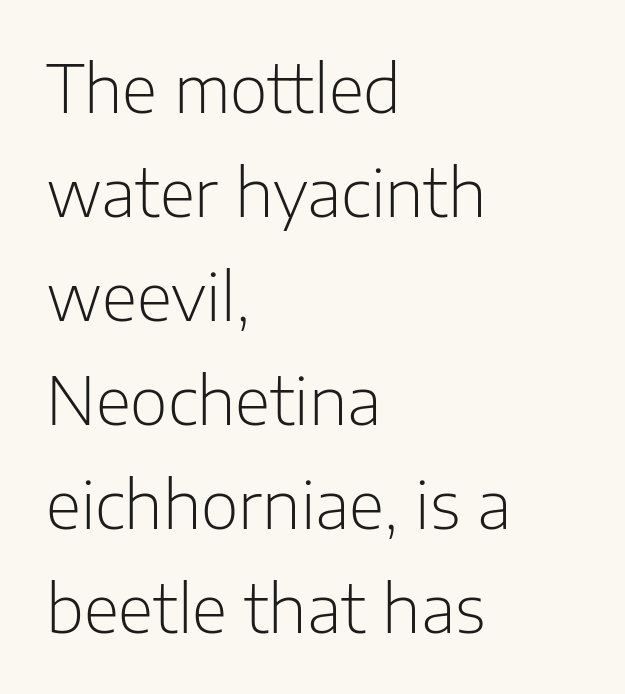
Stems here are at most as thick as an everyday book face. Note: no serifs on the glyphs. Descender tails drop into unmarked territory. The lines are quadded left. The lines sit at an ordinary, default distance from one another.
